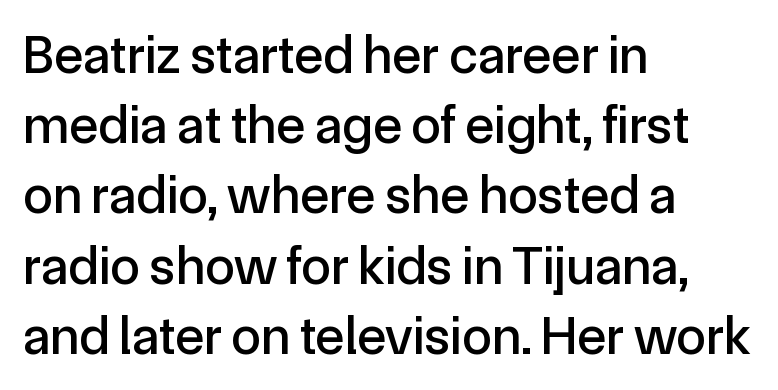
The image shows 54 px sans-serif type, upright; set left-aligned, normal line spacing (1.3x), normal letter spacing, not underlined; a medium x-height.
